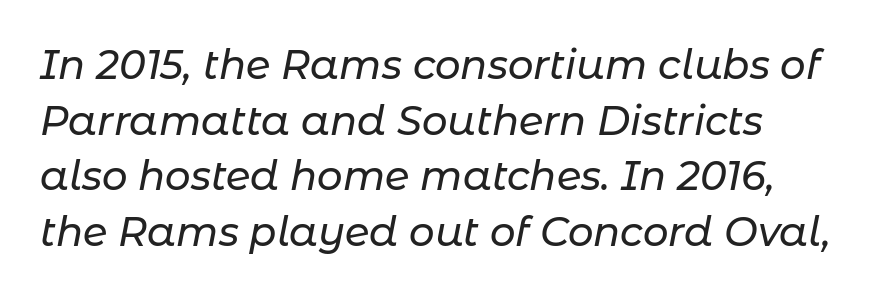
Q: Is the text italic (slanted)? A: Yes, it leans right by about 11 degrees.
Q: Is the text underlined? A: No.
Q: How is the paragraph aligned? A: Left-aligned.
Q: Is the spacing between letters normal or unusually wide? A: Normal.
Q: Is the spacing between lines tight, normal or loose? A: Normal.
Q: Width (condensed, normal, or wide)? A: Normal.
Q: Stroke contrast? A: Low.
Q: x-height? A: Medium.
Q: Monospaced? A: No.
